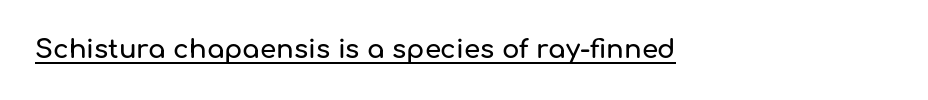
The image shows 26 px text type, upright; set left-aligned, normal letter spacing, underlined.
